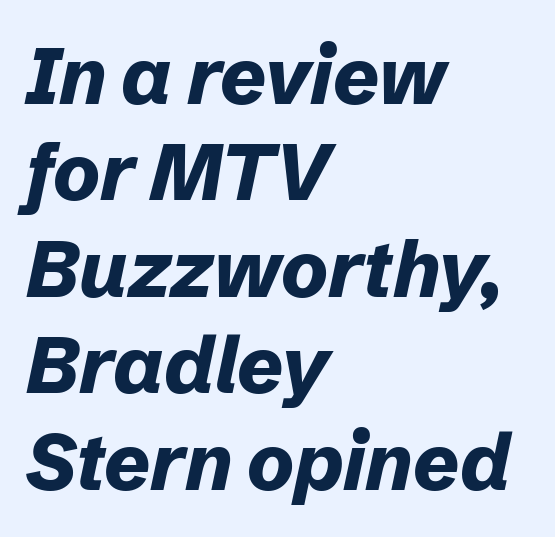
Q: Is the text bold? A: Yes.
Q: Is the text italic (slanted)? A: Yes, it leans right by about 12 degrees.
Q: Is the text underlined? A: No.
Q: How is the paragraph aligned? A: Left-aligned.
Q: Is the spacing between letters normal or unusually wide? A: Normal.
Q: Width (condensed, normal, or wide)? A: Normal.
Q: Stroke contrast? A: Low.
Q: x-height? A: Medium.
Q: Monospaced? A: No.
